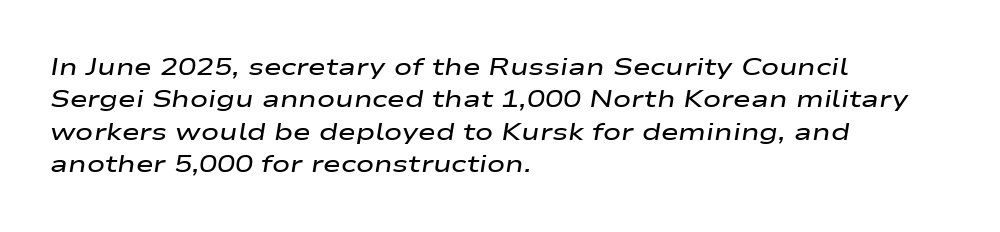
{"italic": "yes", "lean": "right", "slant_degrees": 9, "bold": "semi", "underline": "no", "align": "left", "line_spacing": "normal", "line_spacing_ratio": 1.35, "letter_spacing": "normal", "letter_spacing_em": 0.0, "glyph_px": 24}
